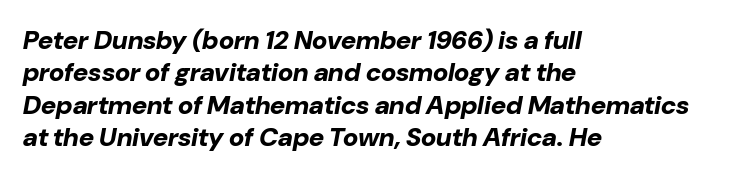
Q: Is the text bold? A: Yes.
Q: Is the text italic (slanted)? A: Yes, it leans right by about 10 degrees.
Q: Is the text underlined? A: No.
Q: How is the paragraph aligned? A: Left-aligned.
Q: Is the spacing between letters normal or unusually wide? A: Normal.
Q: Is the spacing between lines tight, normal or loose? A: Normal.
